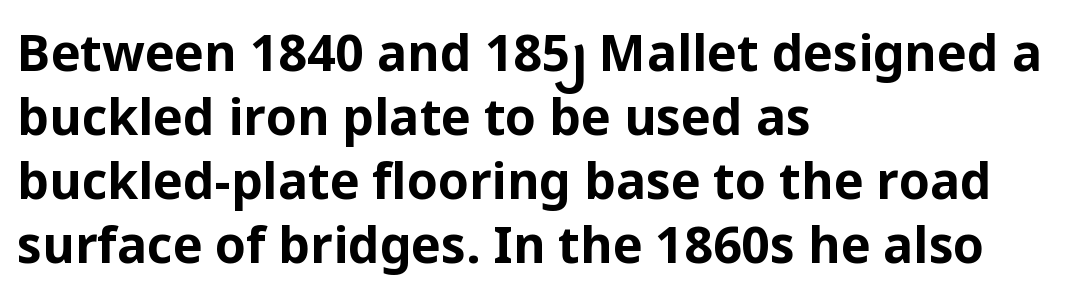
{"serif": "no", "italic": "no", "bold": "yes", "weight": "bold", "width": "normal", "stroke_contrast": "low", "x_height": "medium", "monospaced": "no", "underline": "no", "align": "left", "line_spacing": "normal", "line_spacing_ratio": 1.28, "letter_spacing": "normal", "letter_spacing_em": 0.0, "glyph_px": 50}
